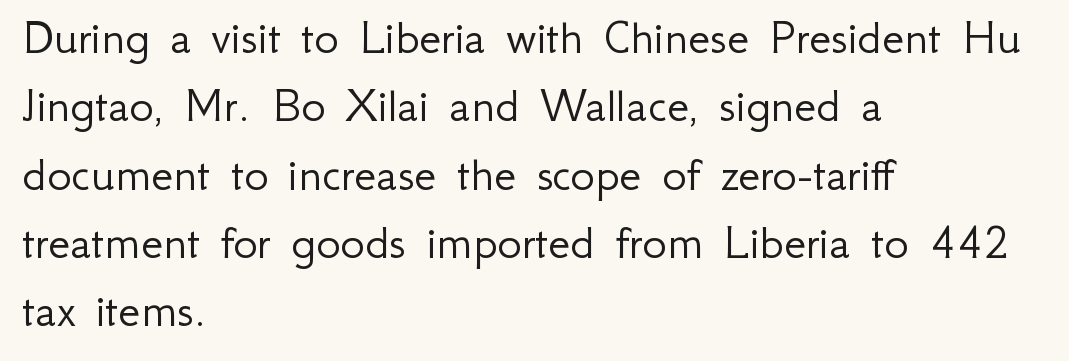
Q: Is the text bold? A: No.
Q: Is the text italic (slanted)? A: No, it is upright.
Q: Is the typeface a serif or a sans-serif typeface? A: Sans-serif.
Q: Is the text underlined? A: No.
Q: How is the paragraph aligned? A: Left-aligned.
Q: Is the spacing between letters normal or unusually wide? A: Normal.
Q: Is the spacing between lines tight, normal or loose? A: Normal.
Q: Width (condensed, normal, or wide)? A: Normal.
Q: Stroke contrast? A: Low.
Q: x-height? A: Small.
Q: Monospaced? A: No.
